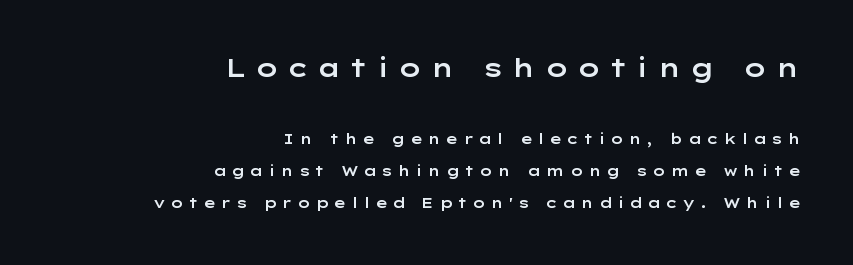
The image shows 25 px text type, upright; set right-aligned, loose line spacing (2.31x), unusually wide letter spacing (+0.3 em), not underlined; the first (top) block is 1.79x larger.
